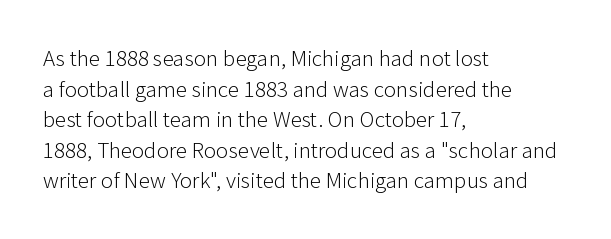
Vertical spacing — default. The text block is weighted toward the left margin, trailing off unevenly rightward. The baseline area is clear. These lines keep a tight, regular rhythm from letter to letter. No extra ink here — the face is not bold.
